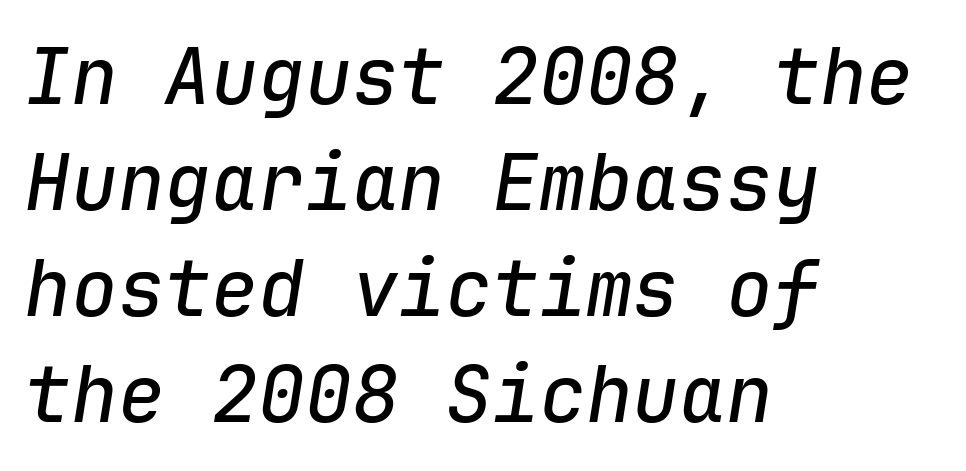
The line texture is even and compact thanks to regular tracking. Caption: multi-line text, flush left, ragged right. Decoration check: the copy has no underline. In terms of leading, this rendering sits right in the middle. The text carries the slant typical of an italic or oblique font.
